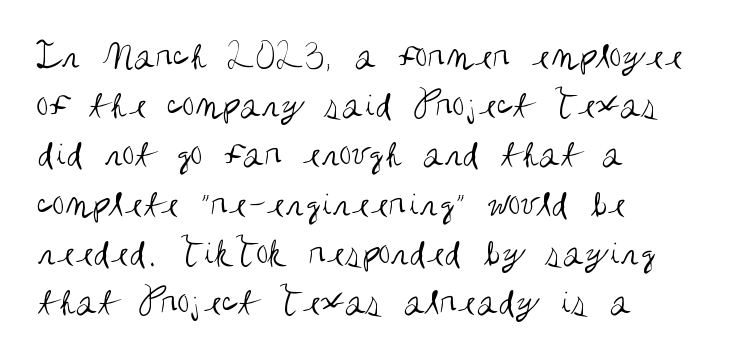
Vertical stems look standard width or narrower in stroke. These lines are rendered in a variable-pitch font. Decoration check: the copy has no underline. Standard letterfit; no display-style spreading of the glyphs. Classification — sans serif. These lines stack with their left ends in a neat column.
